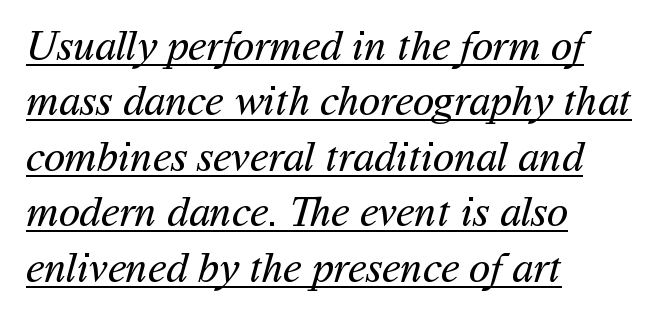
{"serif": "no", "bold": "no", "weight": "regular", "width": "normal", "stroke_contrast": "medium", "x_height": "medium", "monospaced": "no", "underline": "yes", "align": "left", "line_spacing": "normal", "line_spacing_ratio": 1.29, "letter_spacing": "normal", "letter_spacing_em": 0.0, "glyph_px": 43}
